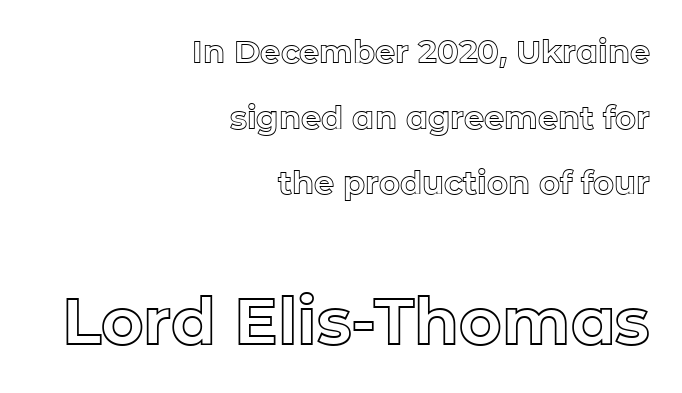
Notice how the stems are strictly vertical — no italics here. In CSS terms this would be text-align: right. The letterforms sit shoulder to shoulder at normal distance. You get the small type first, then a jump to larger type. Rows of type keep a wide berth in the vertical direction. Do the characters align in a grid? No, the font is proportional.
